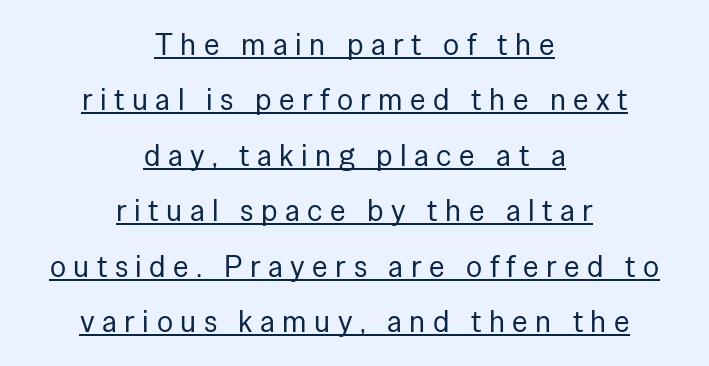
The image shows 30 px regular-weight sans-serif type, upright; set centered, line spacing 1.85x, unusually wide letter spacing (+0.25 em), underlined; low stroke contrast and a medium x-height.
